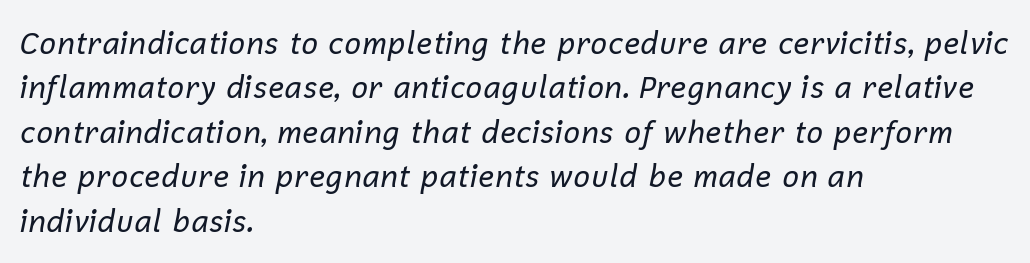
Honestly, the row spacing looks completely unremarkable. Nobody touched the tracking dial on this one. These glyphs show unthickened strokes, regular width or finer. A typesetter would call this proportional, since set widths differ per character.
